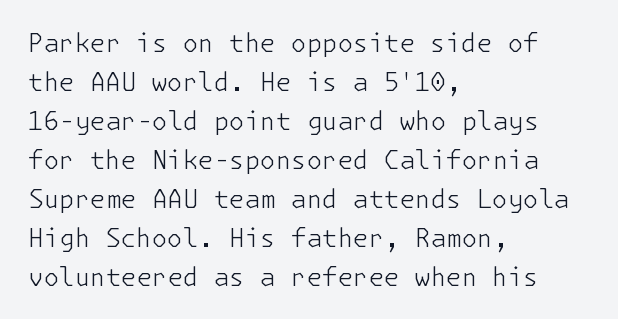
The image shows 25 px text type, upright; set left-aligned, normal line spacing (1.56x), normal letter spacing, not underlined.
